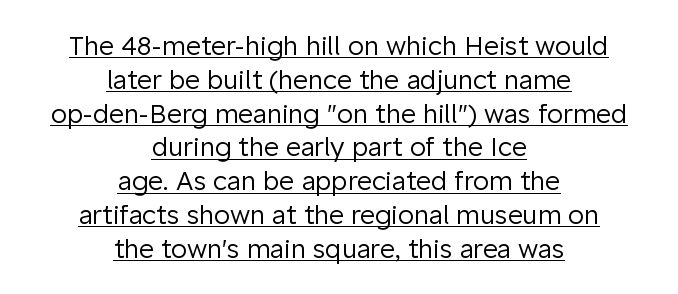
Q: Is the text bold? A: No.
Q: Is the text italic (slanted)? A: No, it is upright.
Q: Is the text underlined? A: Yes.
Q: How is the paragraph aligned? A: Centered.
Q: Is the spacing between letters normal or unusually wide? A: Normal.
Q: Is the spacing between lines tight, normal or loose? A: Normal.
